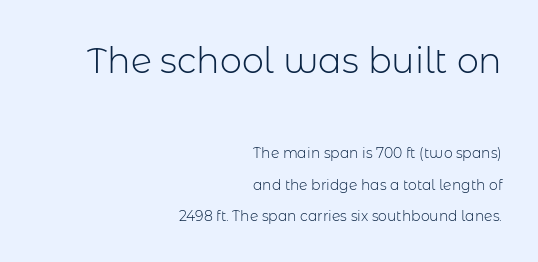
{"serif": "no", "italic": "no", "bold": "no", "weight": "light", "width": "normal", "stroke_contrast": "low", "x_height": "medium", "monospaced": "no", "underline": "no", "align": "right", "line_spacing": "loose", "line_spacing_ratio": 2.26, "letter_spacing": "normal", "letter_spacing_em": 0.0, "larger_block": "first", "size_ratio": 2.5, "glyph_px": 35}
